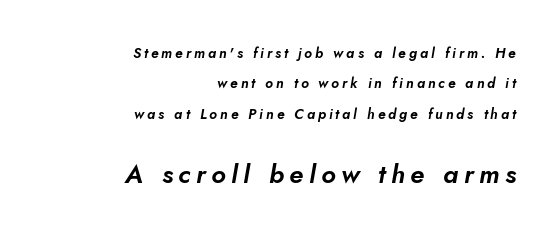
Q: Is the text italic (slanted)? A: Yes, it leans right by about 5 degrees.
Q: Is the text underlined? A: No.
Q: How is the paragraph aligned? A: Right-aligned.
Q: Is the spacing between letters normal or unusually wide? A: Unusually wide.
Q: Is the spacing between lines tight, normal or loose? A: Loose.
Q: Which block of text is set in a larger size, the first (top) or the second (bottom)? A: The second (bottom) one.
